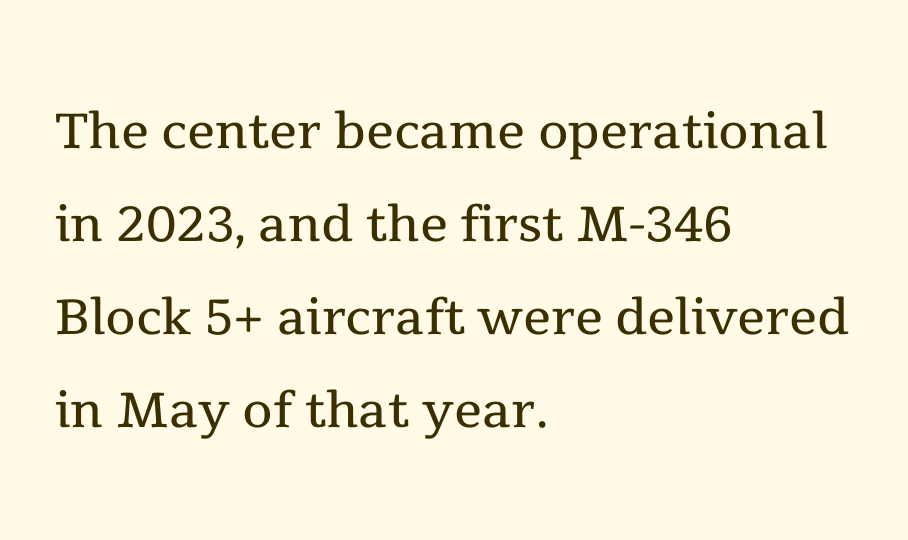
Q: Is the text bold? A: No.
Q: Is the text italic (slanted)? A: No, it is upright.
Q: Is the typeface a serif or a sans-serif typeface? A: Serif.
Q: Is the text underlined? A: No.
Q: How is the paragraph aligned? A: Left-aligned.
Q: Is the spacing between letters normal or unusually wide? A: Normal.
Q: Is the spacing between lines tight, normal or loose? A: Normal.
Q: Width (condensed, normal, or wide)? A: Normal.
Q: x-height? A: Medium.
Q: Monospaced? A: No.
